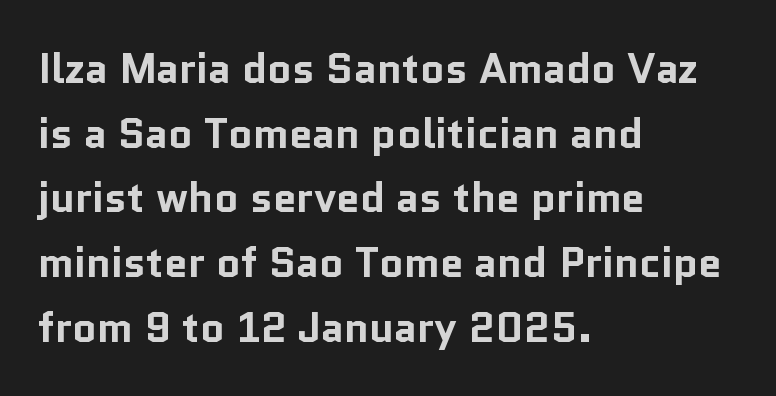
The image shows 42 px bold sans-serif type, upright; set left-aligned, normal line spacing (1.54x), normal letter spacing, not underlined; low stroke contrast and a medium x-height.
